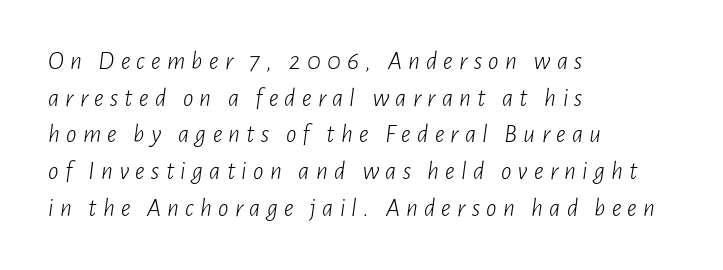
Q: Is the text bold? A: No.
Q: Is the text italic (slanted)? A: Yes, it leans right by about 7 degrees.
Q: Is the text underlined? A: No.
Q: How is the paragraph aligned? A: Left-aligned.
Q: Is the spacing between letters normal or unusually wide? A: Unusually wide.
Q: Is the spacing between lines tight, normal or loose? A: Normal.
